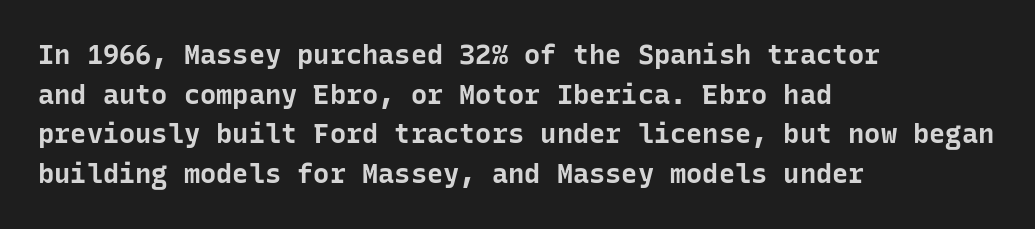
{"italic": "no", "bold": "yes", "underline": "no", "align": "left", "line_spacing": "normal", "line_spacing_ratio": 1.47, "letter_spacing": "normal", "letter_spacing_em": 0.0, "glyph_px": 27}
